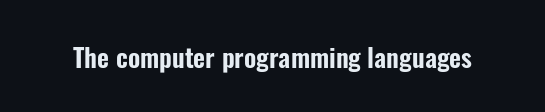
The image shows 26 px text type, upright; set normal letter spacing, not underlined.
